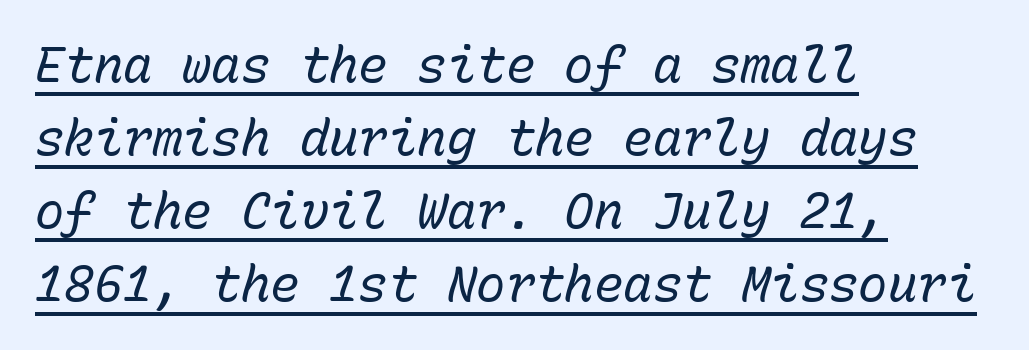
The image shows 49 px regular-weight type, italic (leaning right), monospaced; set left-aligned, normal line spacing (1.49x), normal letter spacing, underlined; low stroke contrast and a medium x-height.
